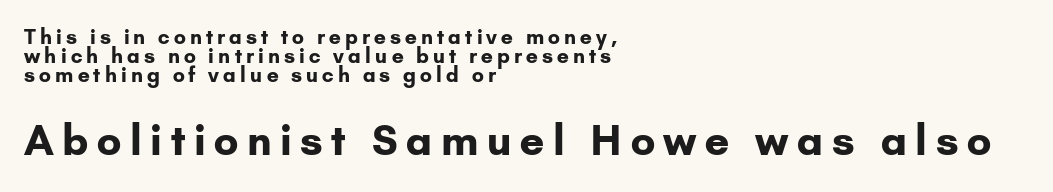
The image shows 41 px bold sans-serif type, upright; set left-aligned, tight line spacing (0.96x), unusually wide letter spacing (+0.21 em), not underlined; the second (bottom) block is 2.05x larger; low stroke contrast and a small x-height.
